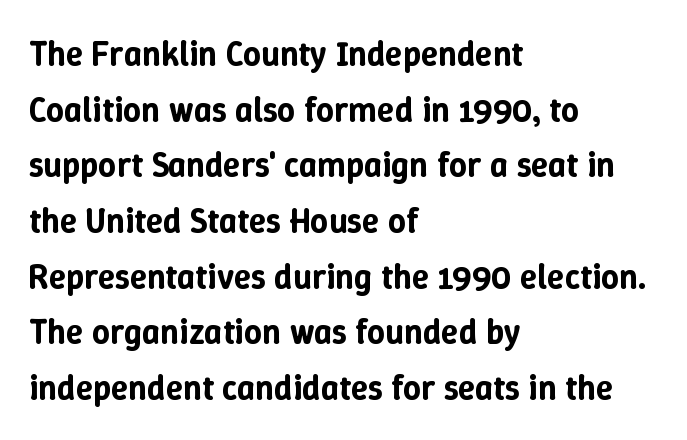
The image shows 35 px text type, upright; set left-aligned, normal line spacing (1.59x), normal letter spacing, not underlined; low stroke contrast and a medium x-height.
